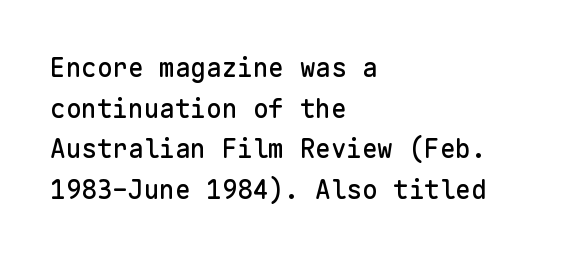
The image shows 26 px text type, upright; set left-aligned, normal line spacing (1.56x), normal letter spacing, not underlined.
